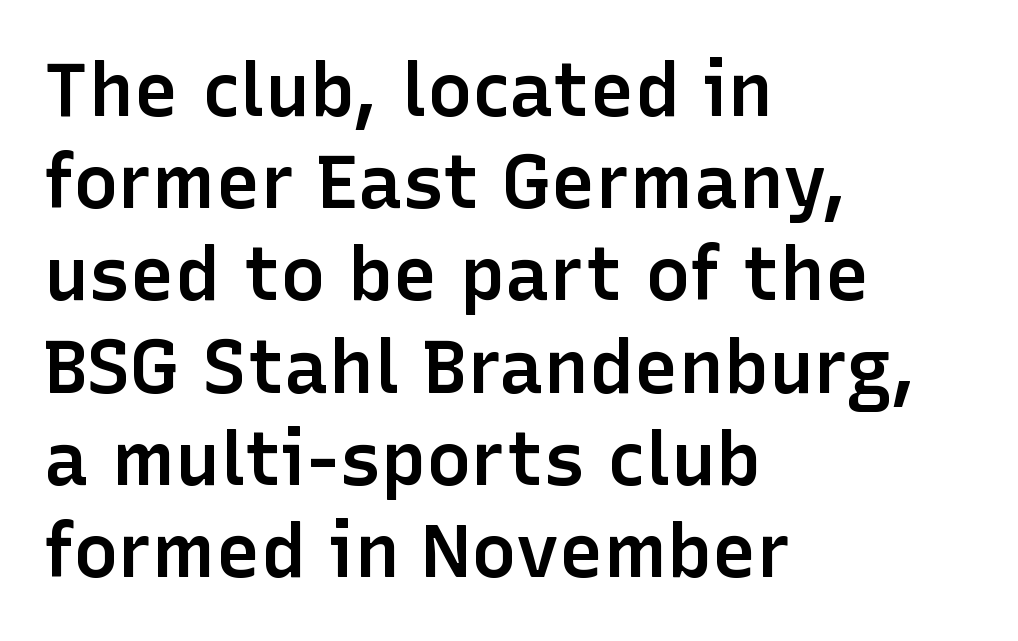
The image shows 75 px semibold sans-serif type, upright; set left-aligned, line spacing 1.23x, normal letter spacing, not underlined; low stroke contrast and a medium x-height.
